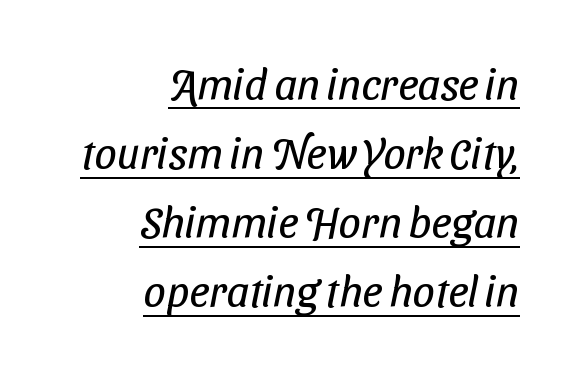
Leftover space on each line is placed entirely before the opening word. Leading: standard. Vertical stems look standard width or narrower in stroke. What kind of face is this? One without serifs — a sans. Here the glyphs are tracked normally, forming tight word shapes.
